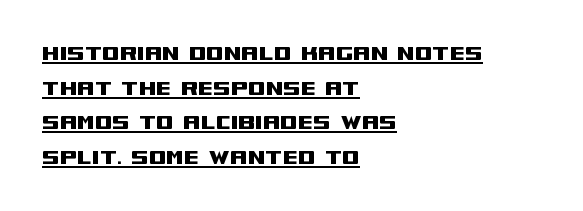
The image shows 25 px text type, upright; set left-aligned, normal line spacing (1.39x), normal letter spacing, underlined.
